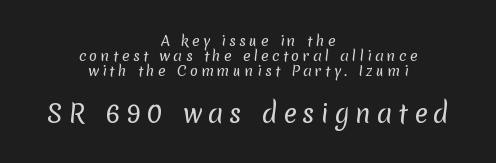
The image shows 25 px text type; set centered, tight line spacing (1.08x), unusually wide letter spacing (+0.23 em), not underlined; the second (bottom) block is 1.79x larger.
